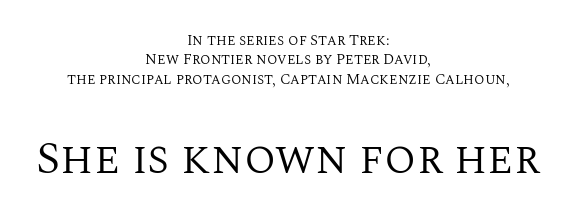
The image shows 46 px regular-weight serif type, upright; set centered, normal line spacing (1.29x), normal letter spacing, not underlined; the second (bottom) block is 3.07x larger; medium stroke contrast and a large x-height.
